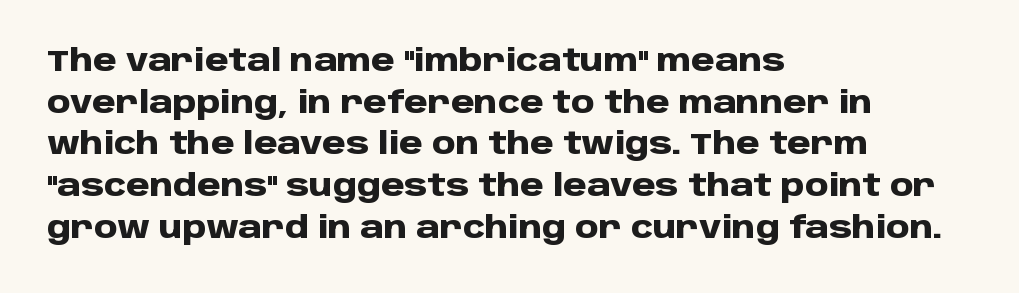
{"serif": "no", "italic": "no", "bold": "yes", "weight": "heavy", "width": "normal", "stroke_contrast": "low", "x_height": "large", "monospaced": "no", "underline": "no", "align": "left", "line_spacing": "normal", "line_spacing_ratio": 1.39, "letter_spacing": "normal", "letter_spacing_em": 0.0, "glyph_px": 30}
